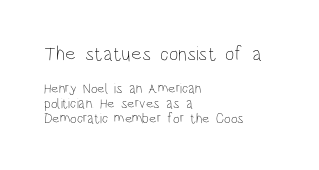
Every character sits straight up, as roman type does. The letters sit at their default tracking, neither squeezed nor spread. Here the first block reads like a headline and the second like body copy. Students, observe: this is what under-led, compact text looks like.
